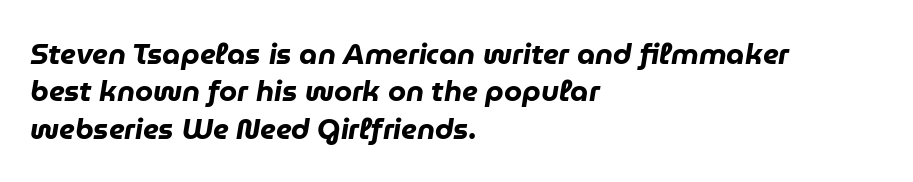
Each row of text sits above clean, open space. When letters slant like this, we call the style italic. Look at the tracking — it's just the regular setting, nothing added. Pretty heavy lettering here — definitely bold. The rendering uses natural spacing where letterforms have individual widths.
